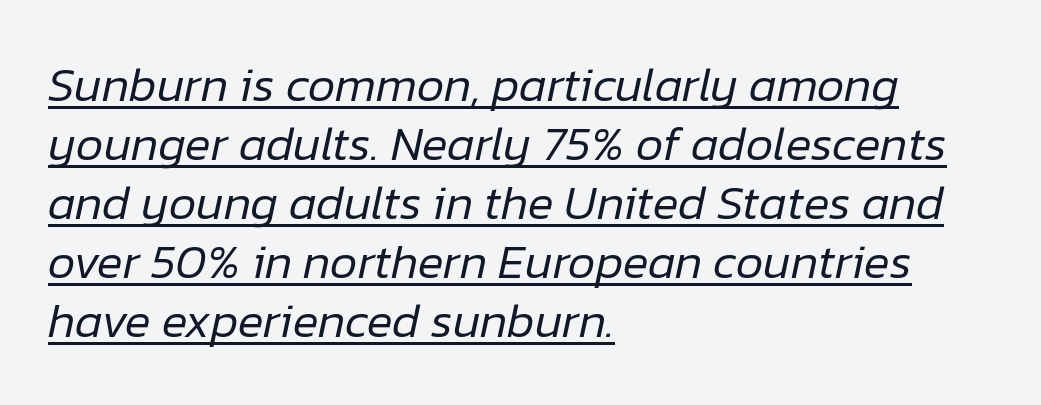
Does a line run under the words? Yes, clearly. No extra tracking has been applied to these lines. Each line starts at the same left margin while the right side varies. Think standard paragraph weight, or any step lighter than that.
